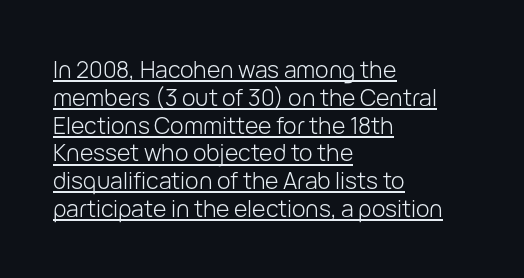
This sample uses an upright cut, with every glyph sitting square on the baseline. The type is set solid horizontally, with unmodified tracking. Nothing heavy about these letters — not bold at all. Like a heading marked for emphasis, these lines bear an underscore. One-word summary of the alignment: left.
